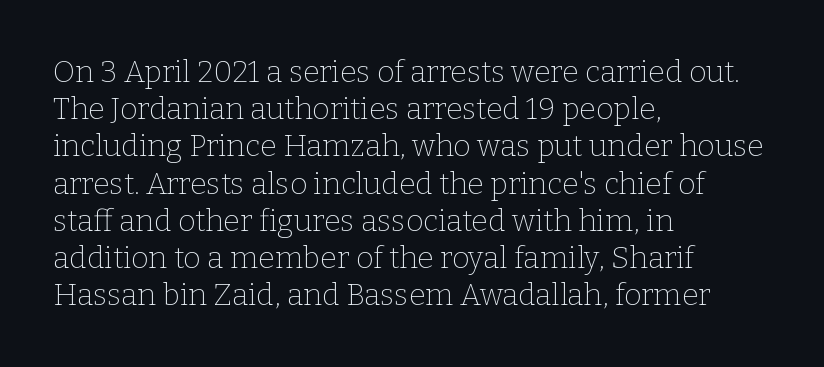
Q: Is the text bold? A: No.
Q: Is the text italic (slanted)? A: No, it is upright.
Q: Is the typeface a serif or a sans-serif typeface? A: Serif.
Q: Is the text underlined? A: No.
Q: How is the paragraph aligned? A: Left-aligned.
Q: Is the spacing between letters normal or unusually wide? A: Normal.
Q: Width (condensed, normal, or wide)? A: Normal.
Q: Stroke contrast? A: Low.
Q: x-height? A: Medium.
Q: Monospaced? A: No.
